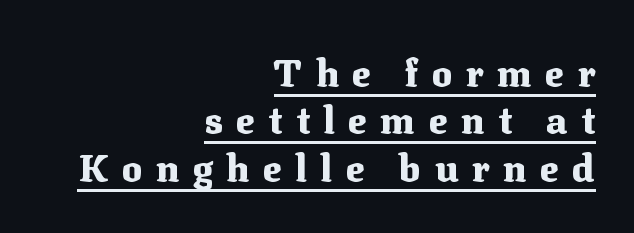
The image shows 38 px heavy serif type, upright; set right-aligned, normal line spacing (1.25x), unusually wide letter spacing (+0.36 em), underlined; medium stroke contrast and a medium x-height.
